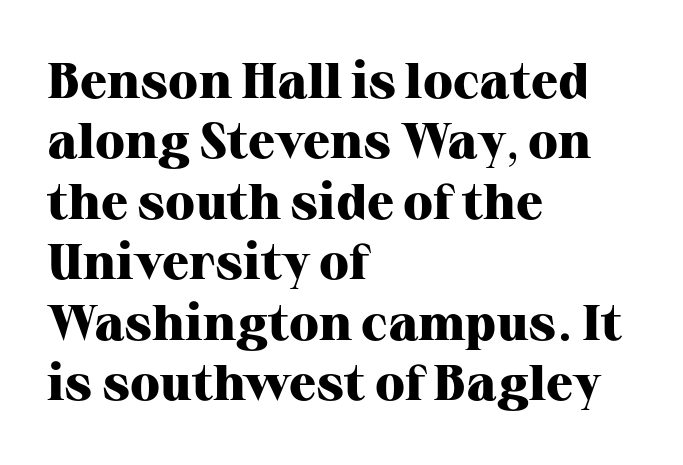
{"serif": "yes", "italic": "no", "bold": "yes", "weight": "heavy", "width": "normal", "stroke_contrast": "high", "x_height": "medium", "monospaced": "no", "underline": "no", "align": "left", "line_spacing_ratio": 1.21, "letter_spacing": "normal", "letter_spacing_em": 0.0, "glyph_px": 50}
